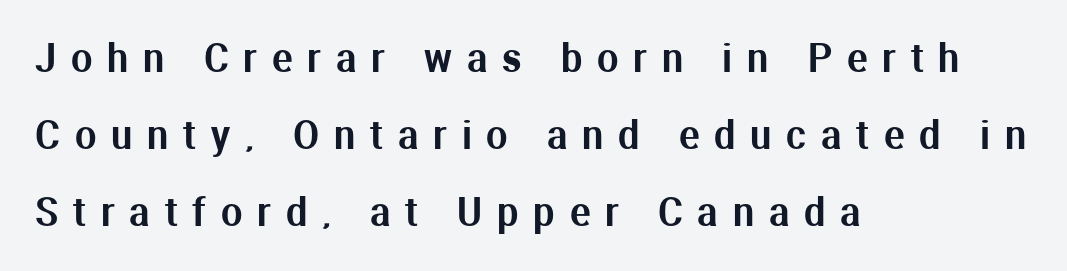
Q: Is the text italic (slanted)? A: No, it is upright.
Q: Is the typeface a serif or a sans-serif typeface? A: Sans-serif.
Q: Is the text underlined? A: No.
Q: How is the paragraph aligned? A: Left-aligned.
Q: Is the spacing between letters normal or unusually wide? A: Unusually wide.
Q: Is the spacing between lines tight, normal or loose? A: Loose.
Q: Width (condensed, normal, or wide)? A: Normal.
Q: Stroke contrast? A: Medium.
Q: x-height? A: Medium.
Q: Monospaced? A: No.
